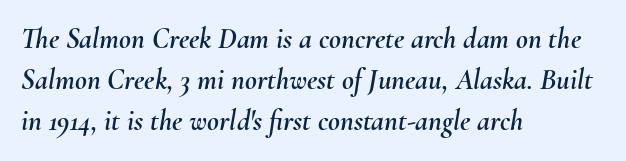
{"italic": "yes", "lean": "right", "slant_degrees": 10, "width": "normal", "stroke_contrast": "medium", "x_height": "small", "monospaced": "no", "underline": "no", "align": "left", "line_spacing": "normal", "line_spacing_ratio": 1.42, "letter_spacing": "normal", "letter_spacing_em": 0.0, "glyph_px": 29}
